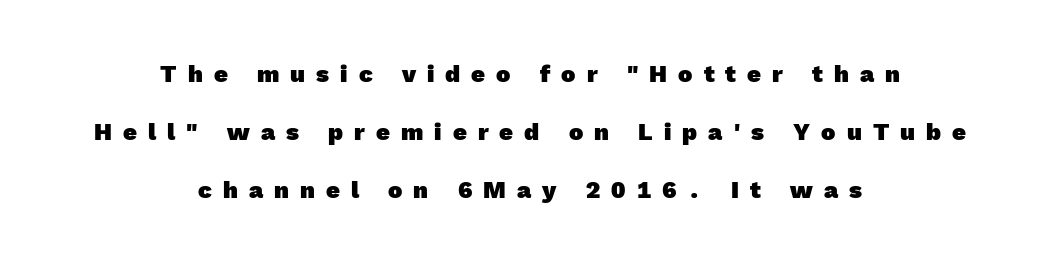
{"bold": "yes", "underline": "no", "align": "center", "line_spacing": "loose", "line_spacing_ratio": 2.42, "letter_spacing": "wide", "letter_spacing_em": 0.46, "glyph_px": 24}
